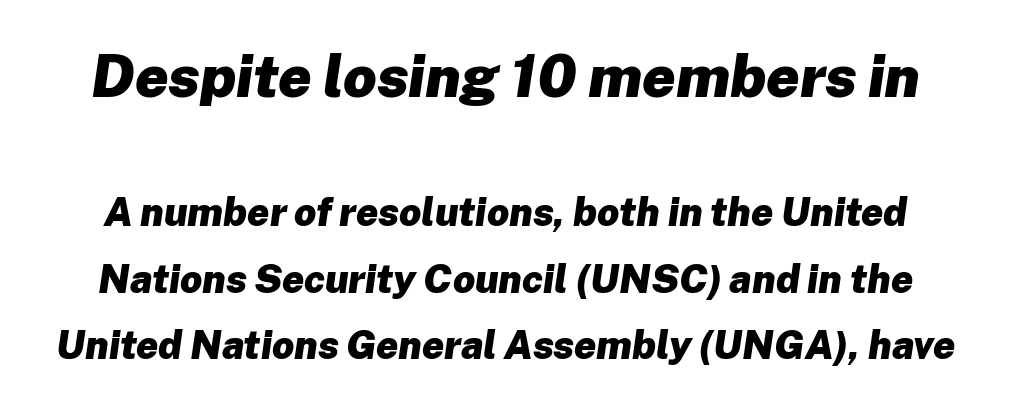
The image shows 59 px heavy type, italic (leaning right); set line spacing 1.71x, normal letter spacing, not underlined; the first (top) block is 1.51x larger; low stroke contrast and a medium x-height.
